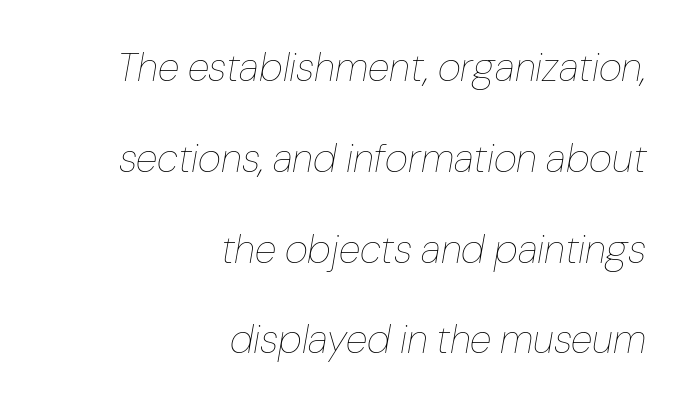
Q: Is the text bold? A: No.
Q: Is the text italic (slanted)? A: Yes, it leans right by about 10 degrees.
Q: Is the text underlined? A: No.
Q: How is the paragraph aligned? A: Right-aligned.
Q: Is the spacing between letters normal or unusually wide? A: Normal.
Q: Is the spacing between lines tight, normal or loose? A: Loose.
Q: Width (condensed, normal, or wide)? A: Normal.
Q: Stroke contrast? A: Low.
Q: x-height? A: Medium.
Q: Monospaced? A: No.
